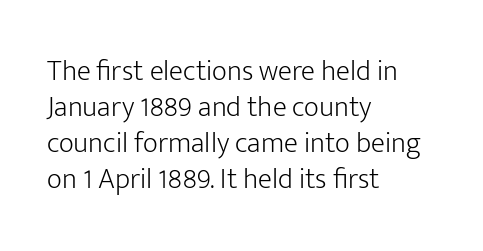
{"serif": "no", "italic": "no", "bold": "no", "weight": "light", "width": "normal", "stroke_contrast": "low", "x_height": "medium", "monospaced": "no", "underline": "no", "align": "left", "line_spacing_ratio": 1.24, "letter_spacing": "normal", "letter_spacing_em": 0.0, "glyph_px": 29}
